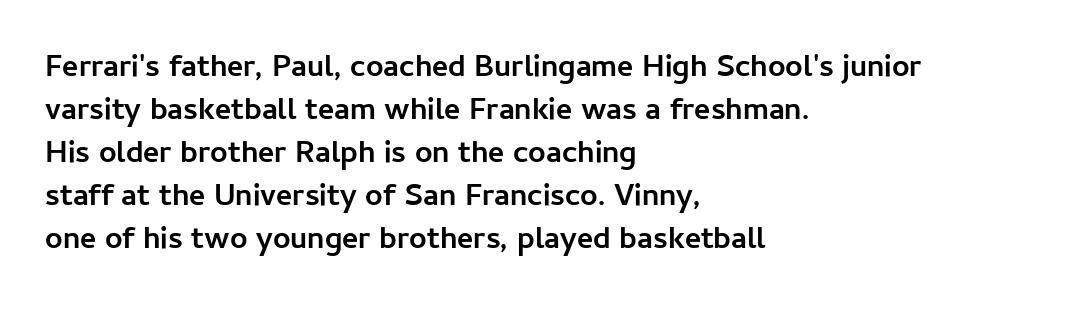
The lettering stays uniformly vertical, giving the passage a roman look. In terms of letterspacing, this is plain default setting. Line spacing here is normal. Serif or sans? Sans — the stroke terminals are bare.
